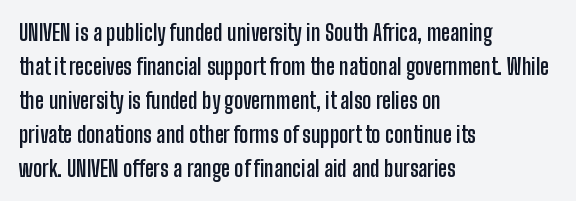
Q: Is the text bold? A: Yes.
Q: Is the text italic (slanted)? A: No, it is upright.
Q: Is the text underlined? A: No.
Q: How is the paragraph aligned? A: Left-aligned.
Q: Is the spacing between letters normal or unusually wide? A: Normal.
Q: Is the spacing between lines tight, normal or loose? A: Normal.
